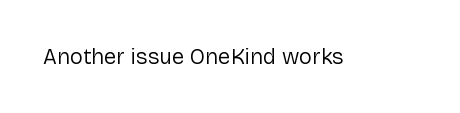
Q: Is the text bold? A: No.
Q: Is the text italic (slanted)? A: No, it is upright.
Q: Is the text underlined? A: No.
Q: Is the spacing between letters normal or unusually wide? A: Normal.
